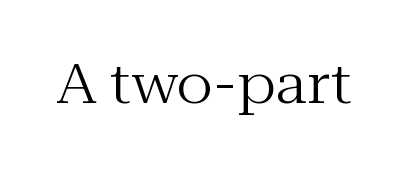
A bare baseline throughout the passage. Observe the ordinary spacing: letters are neighbours, not strangers. The passage shown is typed in a proportional face where columns would drift. It's the straight-up-and-down kind of type. Regarding serifs, this sample has them. The typesetting does not lean heavy: it is not bold.
